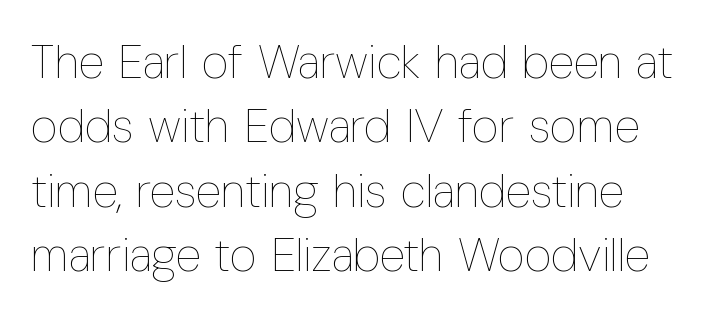
The image shows 47 px thin, condensed type, upright; set normal line spacing (1.37x), normal letter spacing, not underlined; low stroke contrast and a medium x-height.
